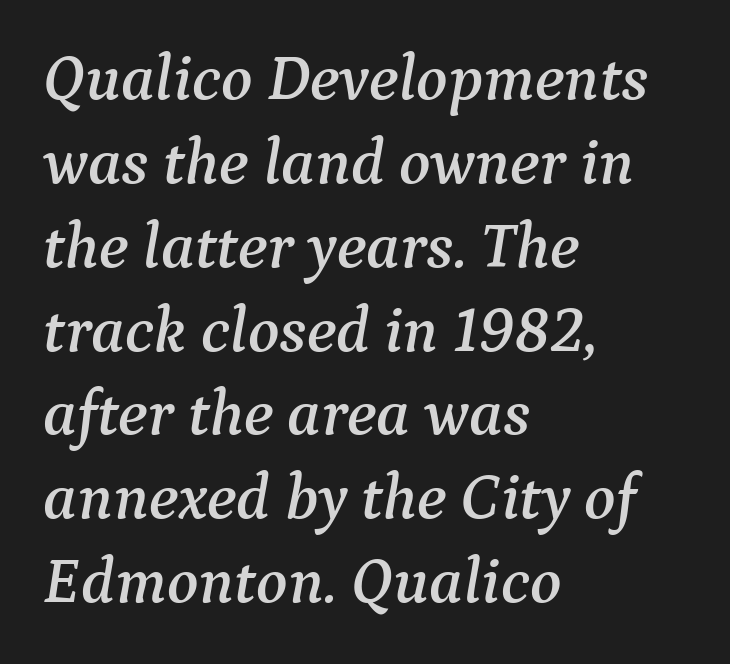
Q: Is the text italic (slanted)? A: Yes, it leans right by about 9 degrees.
Q: Is the typeface a serif or a sans-serif typeface? A: Serif.
Q: Is the text underlined? A: No.
Q: How is the paragraph aligned? A: Left-aligned.
Q: Is the spacing between letters normal or unusually wide? A: Normal.
Q: Is the spacing between lines tight, normal or loose? A: Normal.
Q: Width (condensed, normal, or wide)? A: Normal.
Q: Stroke contrast? A: Medium.
Q: x-height? A: Medium.
Q: Monospaced? A: No.
